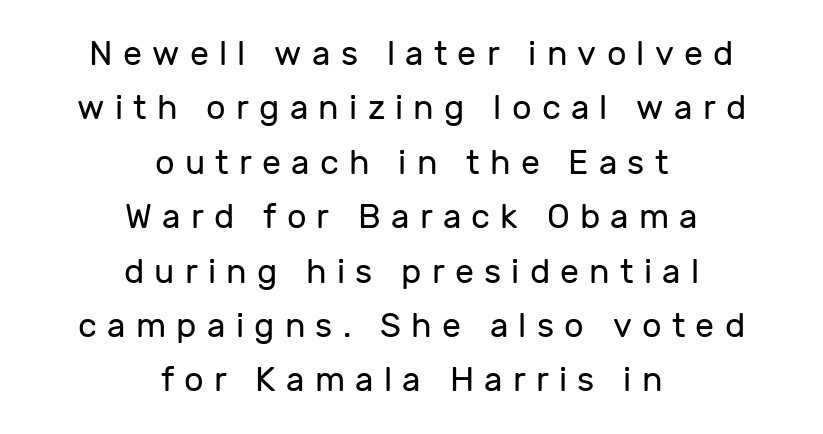
{"serif": "no", "italic": "no", "bold": "no", "weight": "regular", "width": "normal", "stroke_contrast": "low", "x_height": "medium", "monospaced": "no", "underline": "no", "align": "center", "line_spacing": "normal", "line_spacing_ratio": 1.6, "letter_spacing": "wide", "letter_spacing_em": 0.3, "glyph_px": 34}
